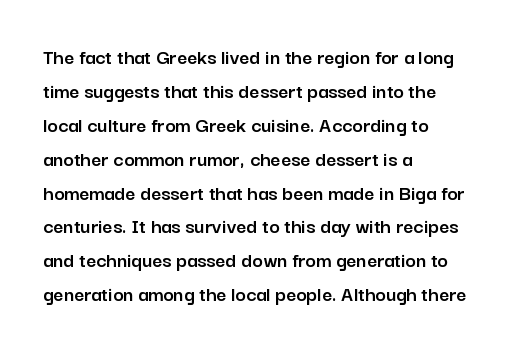
Q: Is the text italic (slanted)? A: No, it is upright.
Q: Is the text underlined? A: No.
Q: How is the paragraph aligned? A: Left-aligned.
Q: Is the spacing between letters normal or unusually wide? A: Normal.
Q: Is the spacing between lines tight, normal or loose? A: Normal.
